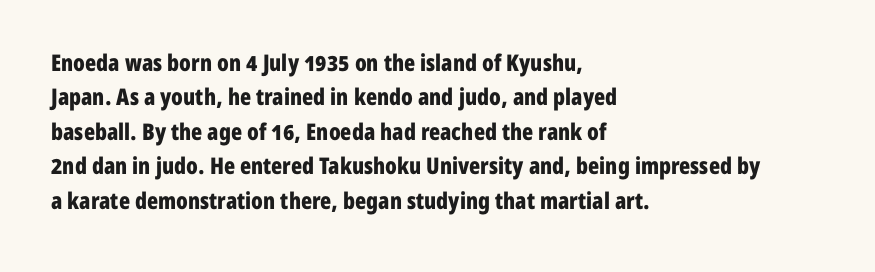
{"italic": "no", "bold": "yes", "underline": "no", "align": "left", "line_spacing": "normal", "line_spacing_ratio": 1.5, "letter_spacing": "normal", "letter_spacing_em": 0.0, "glyph_px": 23}
